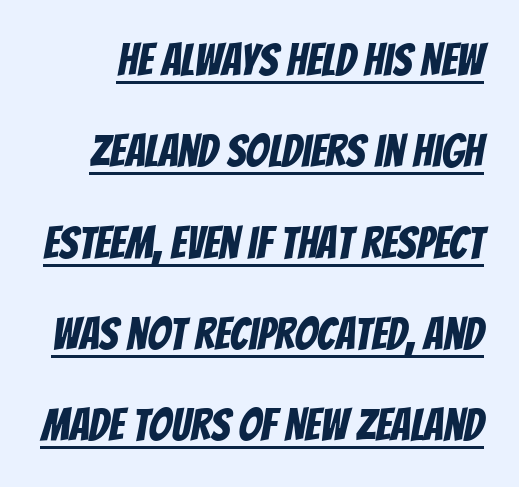
Loosely led — the rows are spread out. Each line of the rendering has a horizontal stroke beneath the glyphs. There is no visible air inserted between adjacent glyphs. Is this a sans? Yes — the strokes have no serifs. Looks like regular typesetting: each glyph gets only the width it needs.
